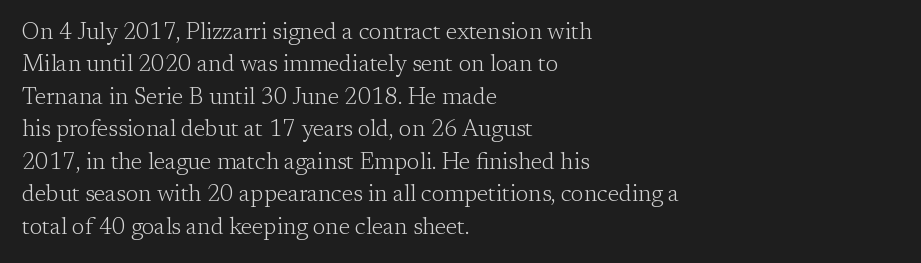
The image shows 23 px text type, upright; set left-aligned, normal line spacing (1.41x), normal letter spacing, not underlined.
